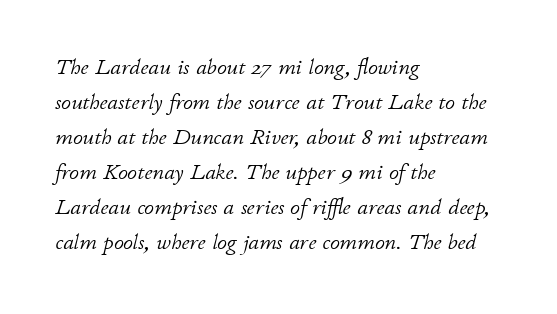
The typeface has the unassuming heft of standard copy or less. Does extra space separate the letters? No, they use regular spacing. Line starts are locked; line ends wander. This is oblique type, the kind used for emphasis or titles. Interline gaps are of average width in this sample.
